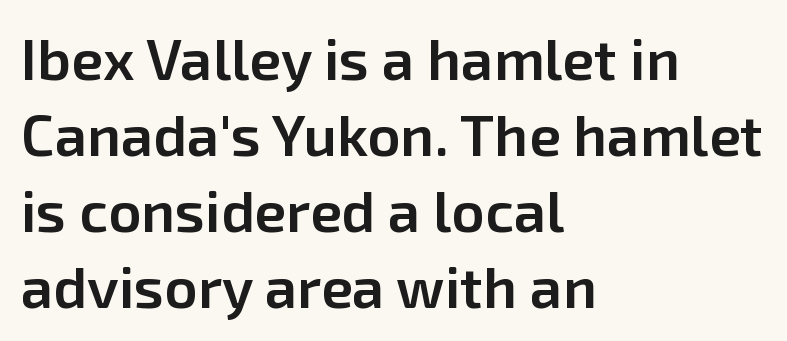
Unlike a traditional serif, this face leaves its strokes unadorned. Descenders hang freely into open space. The axis of the letterforms is exactly vertical. Successive baselines arrive at the customary interval. A somewhat darkened texture: the type is semibold rather than bold.
